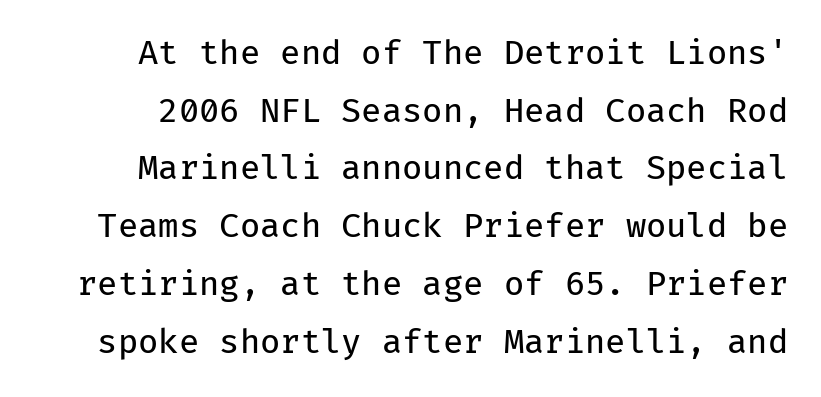
The image shows 33 px regular-weight sans-serif type, upright, monospaced; set line spacing 1.75x, normal letter spacing, not underlined; low stroke contrast and a medium x-height.
